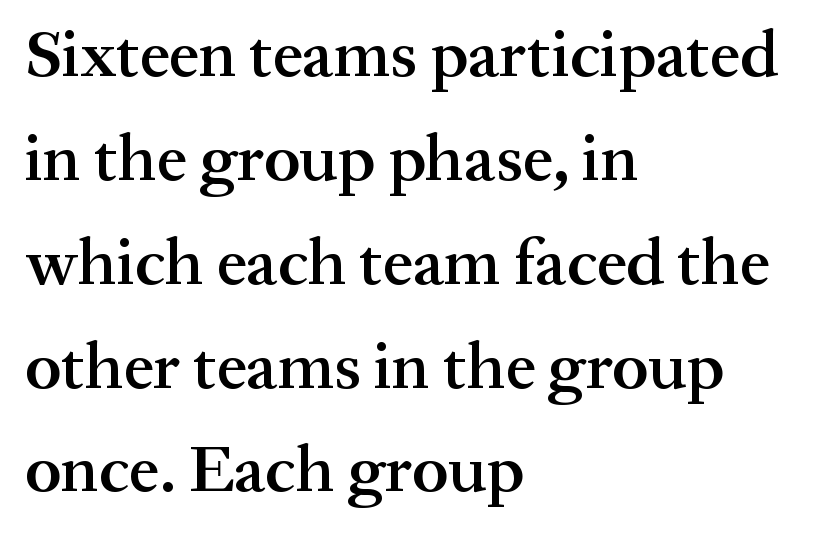
The rows are spaced the way most documents space them. These lines are composed in type with serifs. Typeset ragged right — the left edge is the straight one. Glance below the letters and you will spot only blank space. The typesetting leans somewhat heavy: a semibold. When letters stand straight like this, we call the style roman or upright.
